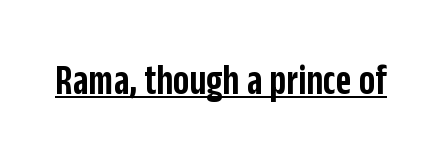
{"serif": "no", "italic": "no", "bold": "semi", "weight": "semibold", "width": "condensed", "stroke_contrast": "low", "x_height": "large", "monospaced": "no", "underline": "yes", "letter_spacing": "normal", "letter_spacing_em": 0.0, "glyph_px": 43}
